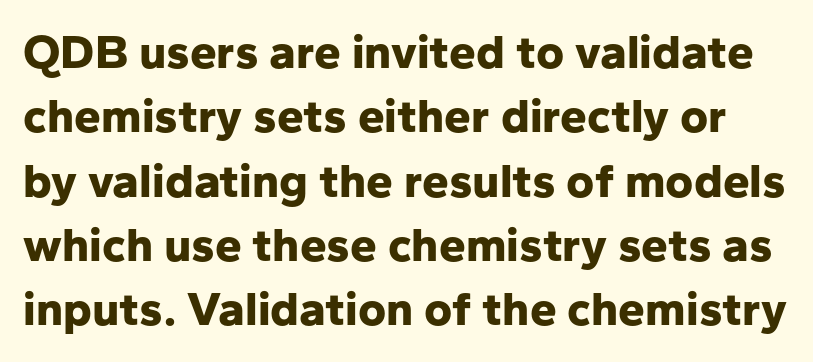
{"serif": "no", "italic": "no", "bold": "yes", "weight": "bold", "width": "normal", "stroke_contrast": "low", "x_height": "medium", "monospaced": "no", "underline": "no", "line_spacing": "normal", "line_spacing_ratio": 1.34, "letter_spacing": "normal", "letter_spacing_em": 0.0, "glyph_px": 48}
